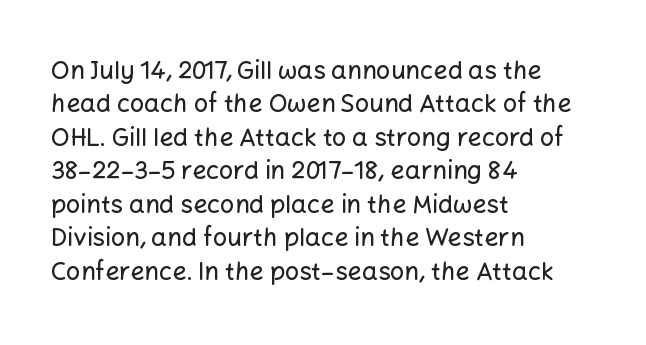
Students, observe: this is what conventionally led text looks like. Observe the ordinary spacing: letters are neighbours, not strangers. Designer's note — italics off, roman on. The specimen omits any rule beneath the text block's lines.
